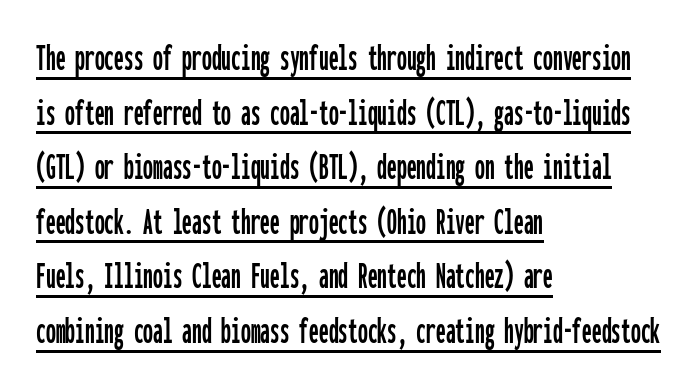
The lines sit at an ordinary, default distance from one another. These lines are rendered in a fixed-pitch font. These lines were composed using upright roman letters. Line beginnings align vertically; line endings do not. This sample carries an underscore along the baseline area.
